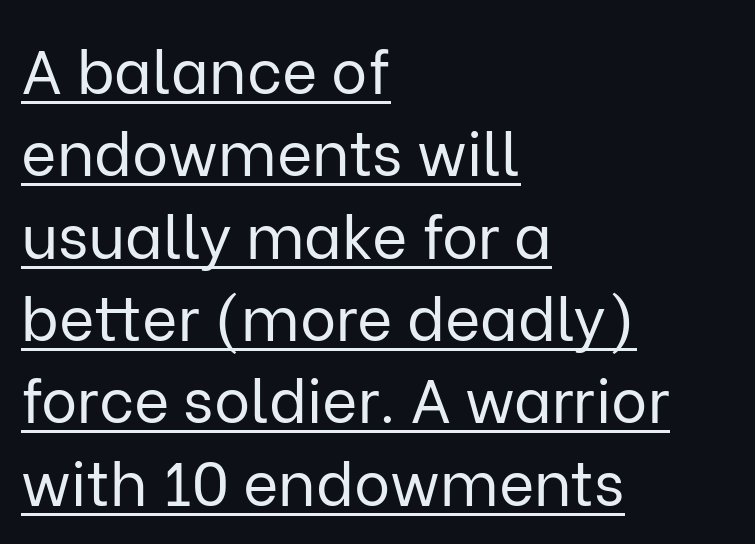
Q: Is the text bold? A: No.
Q: Is the text italic (slanted)? A: No, it is upright.
Q: Is the typeface a serif or a sans-serif typeface? A: Sans-serif.
Q: Is the text underlined? A: Yes.
Q: How is the paragraph aligned? A: Left-aligned.
Q: Is the spacing between letters normal or unusually wide? A: Normal.
Q: Is the spacing between lines tight, normal or loose? A: Normal.
Q: Width (condensed, normal, or wide)? A: Normal.
Q: Stroke contrast? A: Low.
Q: x-height? A: Medium.
Q: Monospaced? A: No.
